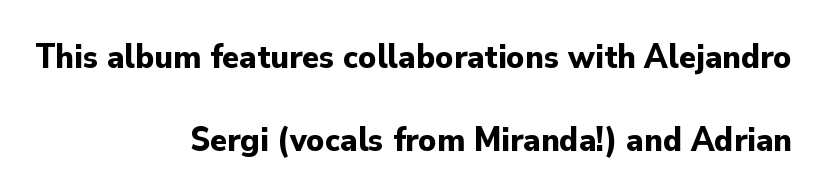
The letters advance in unequal steps, a hallmark of proportional type. The baseline area is clear. Does the leading feel generous? Absolutely, it's lavish. Is there any slant? The stems are plumb. The typesetting leans heavy: a genuine bold. Casual observation: everything's shoved over to the right.
